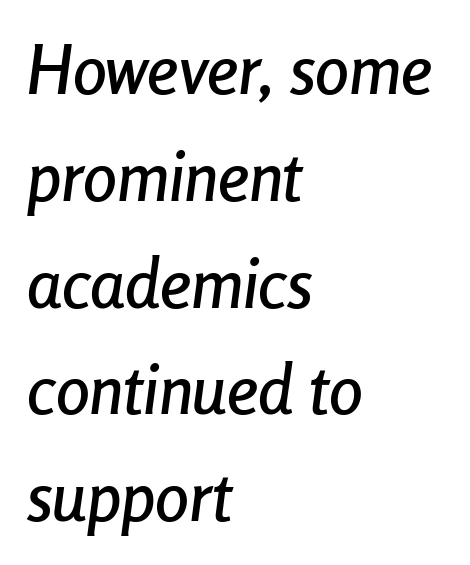
The image shows 68 px condensed type, italic (leaning right); set left-aligned, normal line spacing (1.57x), normal letter spacing, not underlined; low stroke contrast and a medium x-height.
